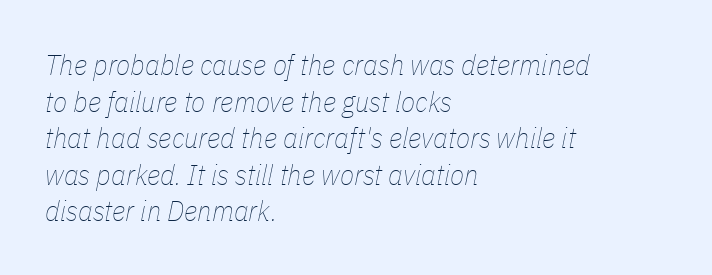
Q: Is the text bold? A: No.
Q: Is the text italic (slanted)? A: Yes, it leans right by about 11 degrees.
Q: Is the text underlined? A: No.
Q: How is the paragraph aligned? A: Left-aligned.
Q: Is the spacing between letters normal or unusually wide? A: Normal.
Q: Is the spacing between lines tight, normal or loose? A: Normal.
Q: Width (condensed, normal, or wide)? A: Condensed.
Q: Stroke contrast? A: Low.
Q: x-height? A: Medium.
Q: Monospaced? A: No.
